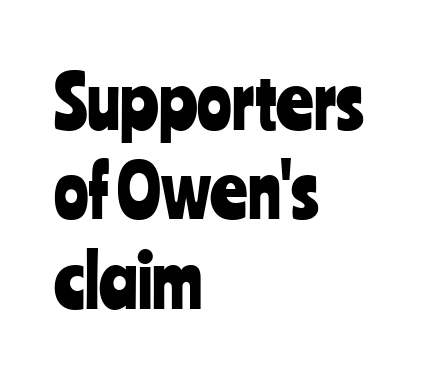
The image shows 72 px condensed sans-serif type, upright; set left-aligned, line spacing 1.24x, normal letter spacing, not underlined; low stroke contrast and a medium x-height.
